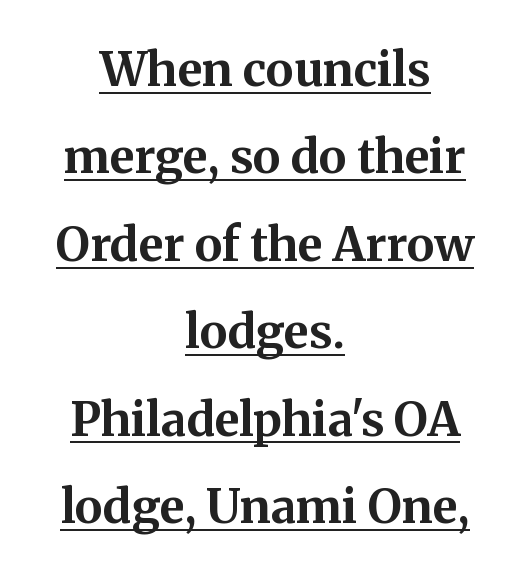
Q: Is the text bold? A: Yes.
Q: Is the text italic (slanted)? A: No, it is upright.
Q: Is the typeface a serif or a sans-serif typeface? A: Serif.
Q: Is the text underlined? A: Yes.
Q: How is the paragraph aligned? A: Centered.
Q: Is the spacing between letters normal or unusually wide? A: Normal.
Q: Width (condensed, normal, or wide)? A: Normal.
Q: Stroke contrast? A: Medium.
Q: x-height? A: Medium.
Q: Monospaced? A: No.
